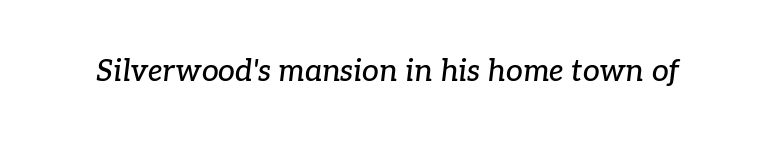
Q: Is the text italic (slanted)? A: Yes, it leans right by about 7 degrees.
Q: Is the typeface a serif or a sans-serif typeface? A: Serif.
Q: Is the text underlined? A: No.
Q: Is the spacing between letters normal or unusually wide? A: Normal.
Q: Width (condensed, normal, or wide)? A: Normal.
Q: Stroke contrast? A: Low.
Q: x-height? A: Medium.
Q: Monospaced? A: No.
